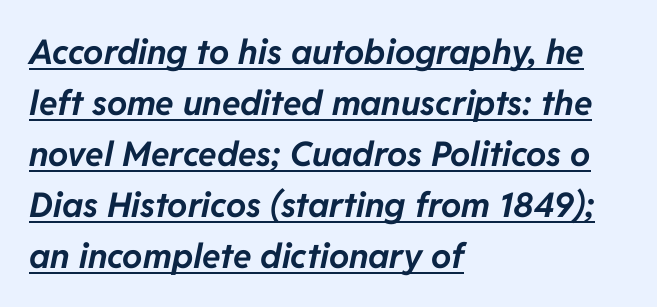
{"italic": "yes", "lean": "right", "slant_degrees": 11, "bold": "yes", "weight": "bold", "width": "normal", "stroke_contrast": "low", "x_height": "medium", "monospaced": "no", "underline": "yes", "align": "left", "line_spacing": "normal", "line_spacing_ratio": 1.5, "letter_spacing": "normal", "letter_spacing_em": 0.0, "glyph_px": 34}
